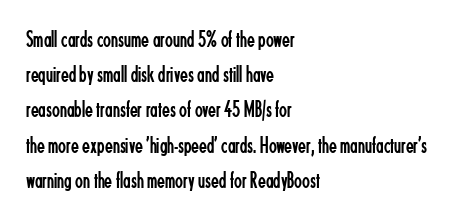
{"italic": "no", "bold": "no", "underline": "no", "align": "left", "line_spacing": "normal", "line_spacing_ratio": 1.53, "letter_spacing": "normal", "letter_spacing_em": 0.0, "glyph_px": 23}
